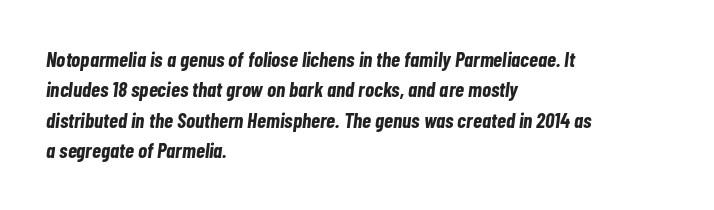
{"italic": "yes", "lean": "right", "slant_degrees": 7, "bold": "yes", "underline": "no", "align": "left", "line_spacing": "normal", "line_spacing_ratio": 1.45, "letter_spacing": "normal", "letter_spacing_em": 0.0, "glyph_px": 21}
